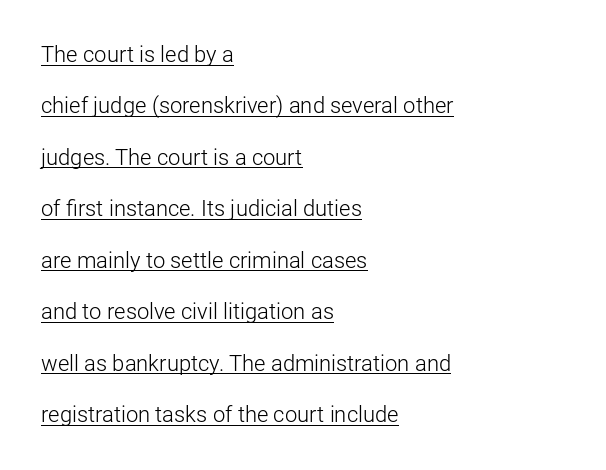
Q: Is the text bold? A: No.
Q: Is the text italic (slanted)? A: No, it is upright.
Q: Is the text underlined? A: Yes.
Q: How is the paragraph aligned? A: Left-aligned.
Q: Is the spacing between letters normal or unusually wide? A: Normal.
Q: Is the spacing between lines tight, normal or loose? A: Loose.
